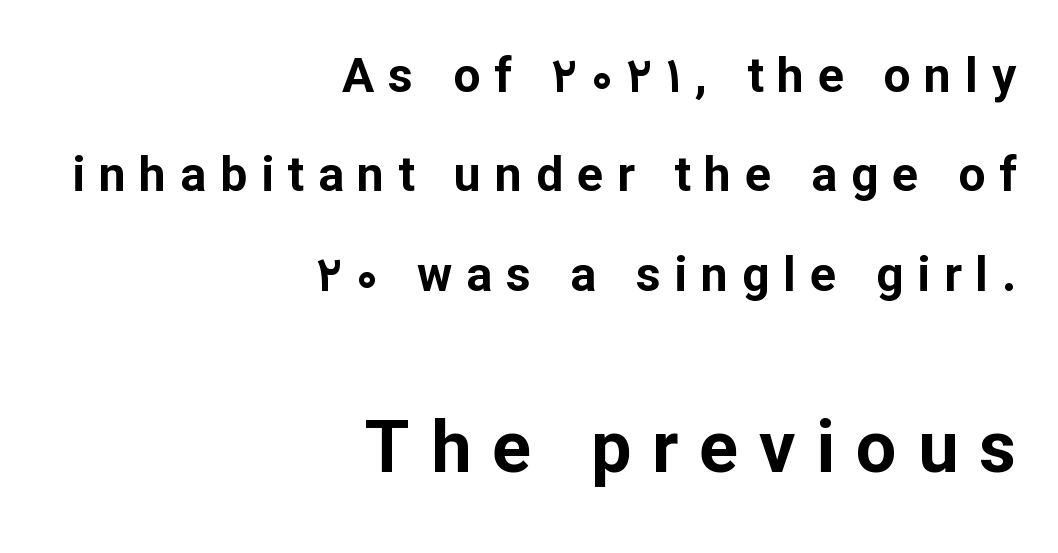
{"serif": "no", "italic": "no", "bold": "yes", "weight": "bold", "width": "normal", "stroke_contrast": "low", "x_height": "medium", "monospaced": "no", "underline": "no", "align": "right", "line_spacing": "loose", "line_spacing_ratio": 2.07, "letter_spacing": "wide", "letter_spacing_em": 0.29, "larger_block": "second", "size_ratio": 1.5, "glyph_px": 72}
